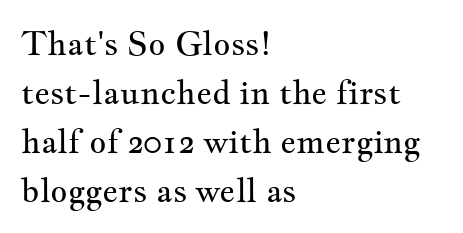
{"serif": "yes", "italic": "no", "bold": "no", "weight": "regular", "width": "wide", "stroke_contrast": "medium", "x_height": "small", "monospaced": "no", "underline": "no", "align": "left", "line_spacing": "normal", "line_spacing_ratio": 1.48, "letter_spacing": "normal", "letter_spacing_em": 0.0, "glyph_px": 33}
